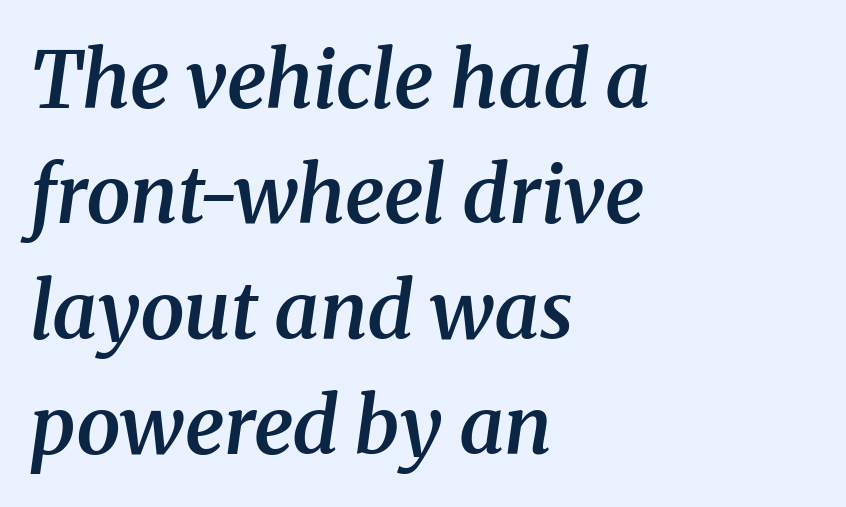
The passage is arranged the way most books set body copy — flush left. As a designer I'd log this as weight 600, semibold. Glance below the letters and you will spot only blank space. Notice how descenders clear the ascenders below comfortably — that's standard leading. Every character sits at an angle, as italics do.
